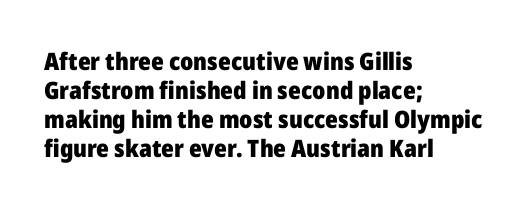
The image shows 24 px bold type, upright; set left-aligned, line spacing 1.21x, normal letter spacing, not underlined.
